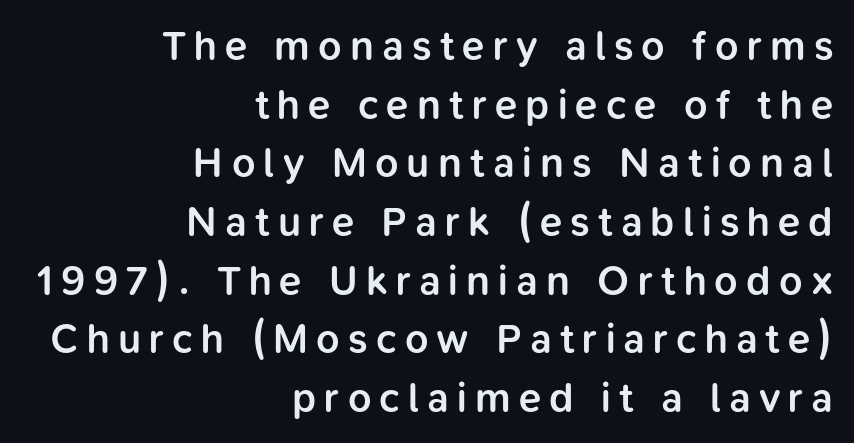
Q: Is the text bold? A: Semi-bold.
Q: Is the text italic (slanted)? A: No, it is upright.
Q: Is the typeface a serif or a sans-serif typeface? A: Sans-serif.
Q: Is the text underlined? A: No.
Q: How is the paragraph aligned? A: Right-aligned.
Q: Is the spacing between letters normal or unusually wide? A: Unusually wide.
Q: Is the spacing between lines tight, normal or loose? A: Normal.
Q: Width (condensed, normal, or wide)? A: Normal.
Q: Stroke contrast? A: Low.
Q: x-height? A: Medium.
Q: Monospaced? A: No.
